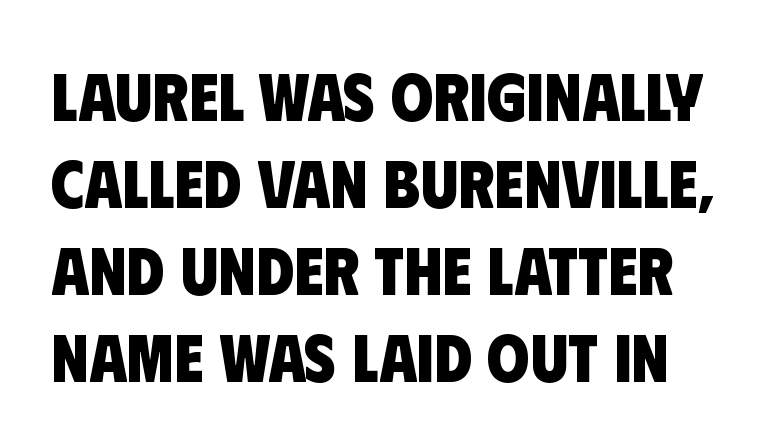
Q: Is the text bold? A: Yes.
Q: Is the typeface a serif or a sans-serif typeface? A: Sans-serif.
Q: Is the text underlined? A: No.
Q: Is the spacing between letters normal or unusually wide? A: Normal.
Q: Is the spacing between lines tight, normal or loose? A: Normal.
Q: Width (condensed, normal, or wide)? A: Condensed.
Q: Stroke contrast? A: Low.
Q: x-height? A: Large.
Q: Monospaced? A: No.
